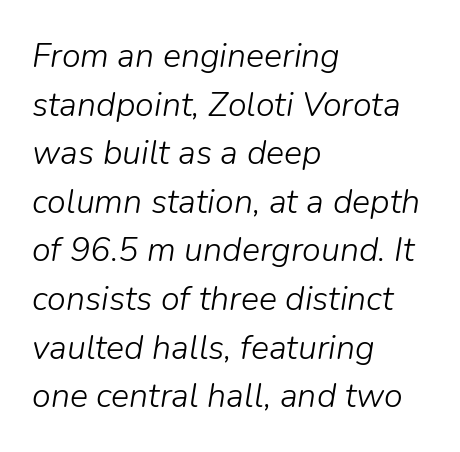
The gaps between neighbouring characters are ordinary and unremarkable. How would I describe the line gaps? Plain and ordinary. Looking at the ascenders, they clearly lean. Each line starts at the same left margin while the right side varies. Rule under the text: the space is simply empty.
